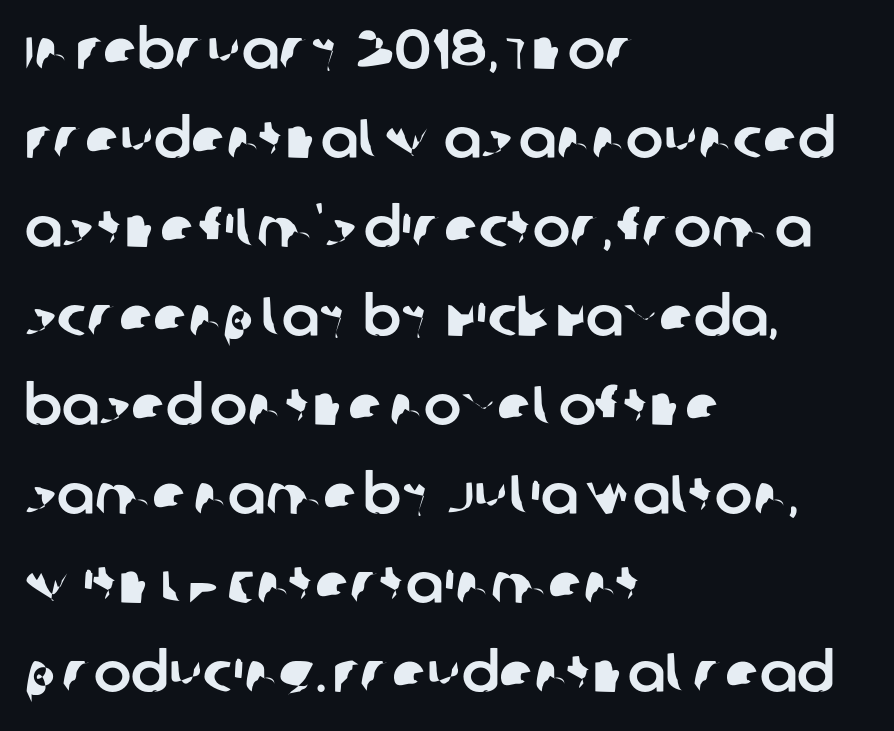
The image shows 56 px sans-serif type; set left-aligned, normal line spacing (1.59x), normal letter spacing, not underlined; low stroke contrast and a large x-height.
